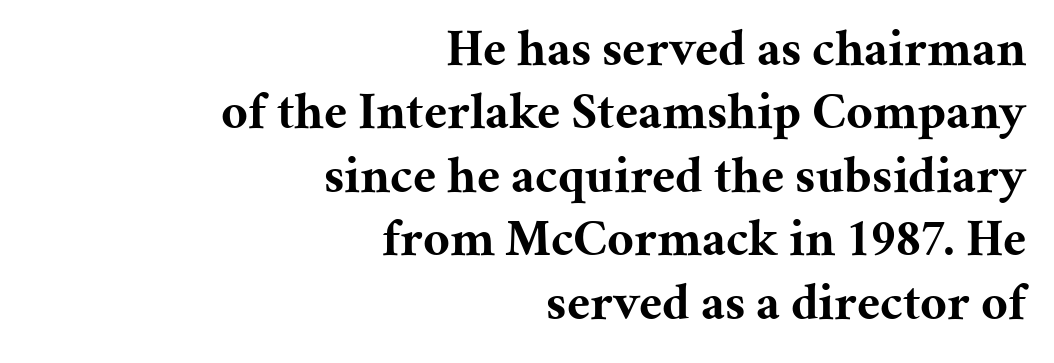
Q: Is the text bold? A: Yes.
Q: Is the text italic (slanted)? A: No, it is upright.
Q: Is the typeface a serif or a sans-serif typeface? A: Serif.
Q: Is the text underlined? A: No.
Q: How is the paragraph aligned? A: Right-aligned.
Q: Is the spacing between letters normal or unusually wide? A: Normal.
Q: Width (condensed, normal, or wide)? A: Normal.
Q: Stroke contrast? A: Medium.
Q: x-height? A: Medium.
Q: Monospaced? A: No.
